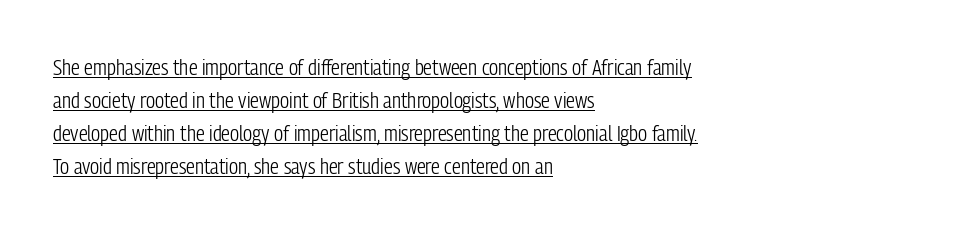
The image shows 22 px text type, upright; set left-aligned, normal line spacing (1.5x), normal letter spacing, underlined.
